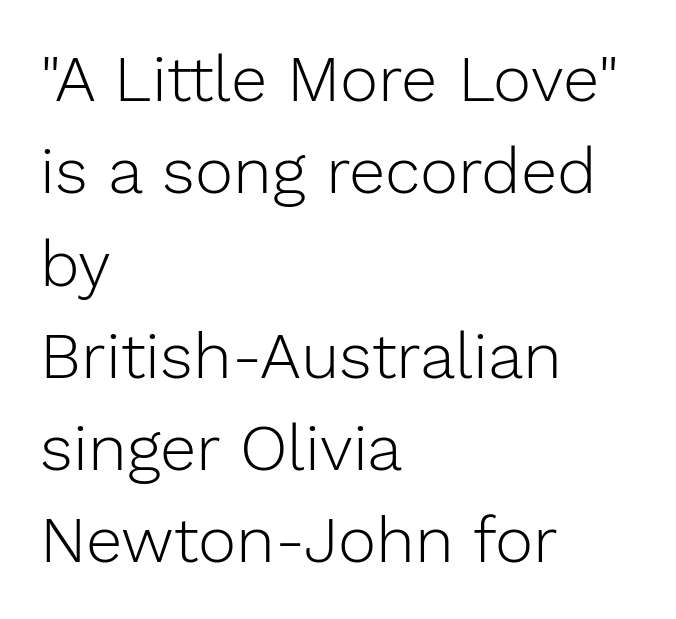
The passage shown is not underscored anywhere. To sum up the face: it is a sans, with no serifs. Note the varied advance widths — an 'i' is clearly narrower than an 'm'. The letters stand upright; this is a roman face. Nothing unusual about the tracking: characters are spaced as the font intends. The typesetting does not lean heavy: it is not bold.
